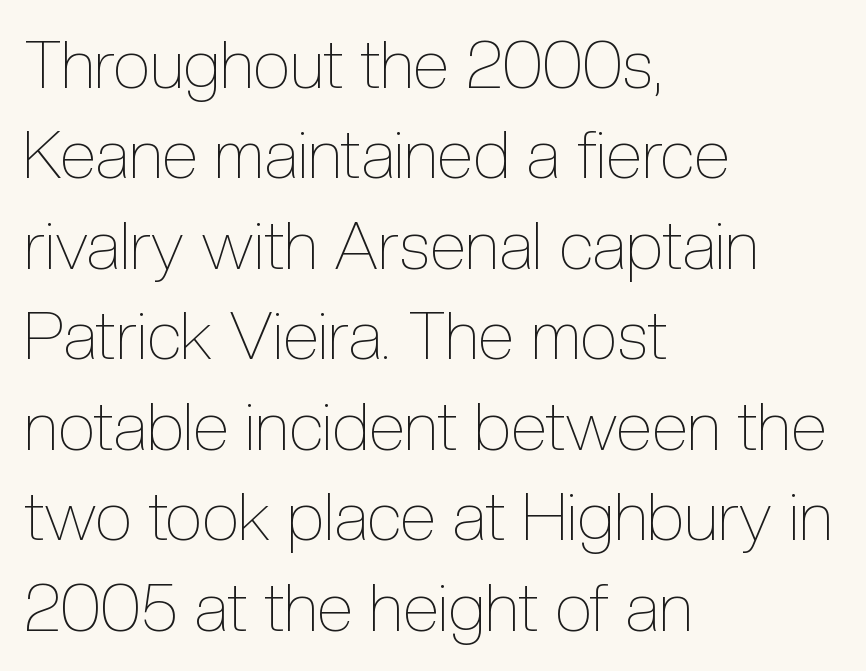
Each letter keeps its own natural width here, so spacing adapts to shape. Decoration check: the copy has no underline. No italicization has been applied; the sample stays upright. This sample is left-justified, so line endings fall wherever the words run out. Weight: regular or lighter.
